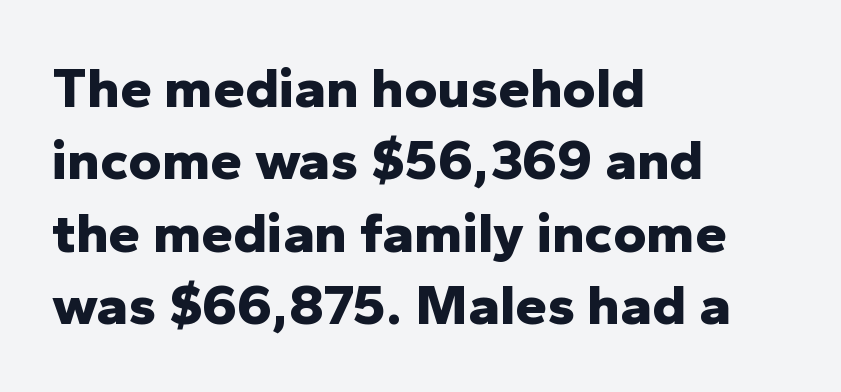
Q: Is the text bold? A: Yes.
Q: Is the text italic (slanted)? A: No, it is upright.
Q: Is the typeface a serif or a sans-serif typeface? A: Sans-serif.
Q: Is the text underlined? A: No.
Q: How is the paragraph aligned? A: Left-aligned.
Q: Is the spacing between letters normal or unusually wide? A: Normal.
Q: Is the spacing between lines tight, normal or loose? A: Normal.
Q: Width (condensed, normal, or wide)? A: Normal.
Q: Stroke contrast? A: Low.
Q: x-height? A: Medium.
Q: Monospaced? A: No.
